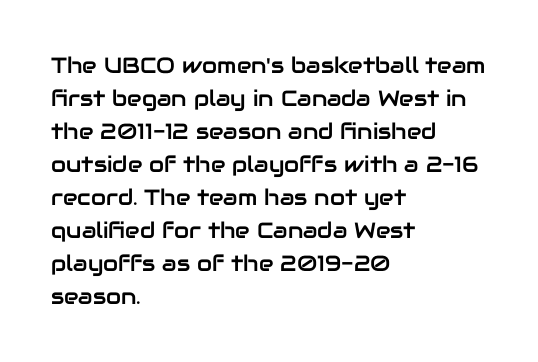
{"italic": "no", "underline": "no", "align": "left", "line_spacing": "normal", "line_spacing_ratio": 1.5, "letter_spacing": "normal", "letter_spacing_em": 0.0, "glyph_px": 22}
